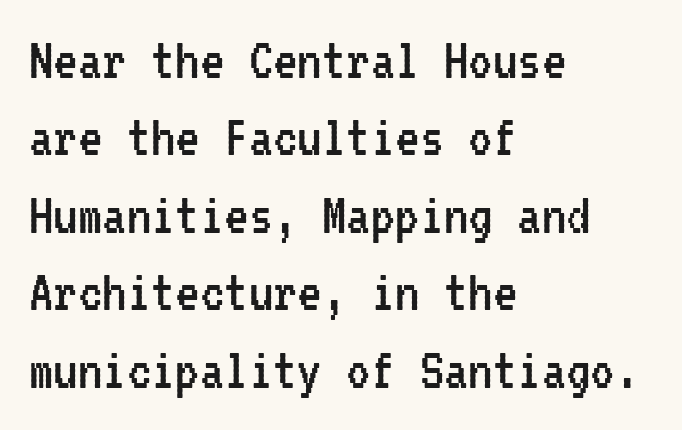
{"serif": "no", "italic": "no", "bold": "no", "weight": "regular", "width": "condensed", "stroke_contrast": "low", "x_height": "medium", "monospaced": "yes", "underline": "no", "align": "left", "line_spacing": "normal", "line_spacing_ratio": 1.27, "letter_spacing": "normal", "letter_spacing_em": 0.0, "glyph_px": 61}
